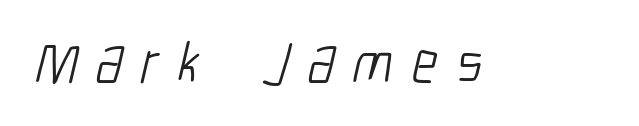
Q: Is the text bold? A: No.
Q: Is the typeface a serif or a sans-serif typeface? A: Sans-serif.
Q: Is the text underlined? A: No.
Q: Is the spacing between letters normal or unusually wide? A: Unusually wide.
Q: Width (condensed, normal, or wide)? A: Condensed.
Q: Stroke contrast? A: Low.
Q: x-height? A: Medium.
Q: Monospaced? A: No.
